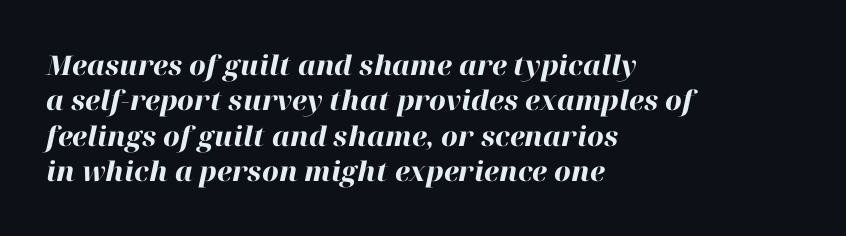
{"italic": "yes", "lean": "right", "slant_degrees": 12, "bold": "yes", "underline": "no", "align": "left", "line_spacing": "normal", "line_spacing_ratio": 1.31, "letter_spacing": "normal", "letter_spacing_em": 0.0, "glyph_px": 27}
